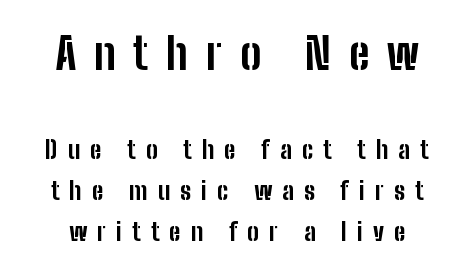
Check where the strokes stop: nothing finishes them off — pure sans. These lines are rendered in a variable-pitch font. A clean baseline with only descenders dipping below it. Words appear elongated and porous because spacing is wide. How heavy is the stroke? Heavy — this is a bold. The letters in the upper block stand taller than those in the block below.
